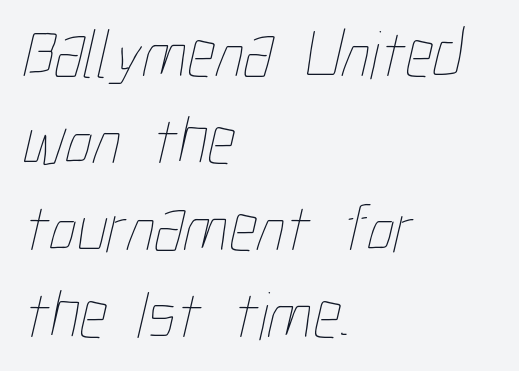
Q: Is the text bold? A: No.
Q: Is the text underlined? A: No.
Q: How is the paragraph aligned? A: Left-aligned.
Q: Is the spacing between letters normal or unusually wide? A: Normal.
Q: Is the spacing between lines tight, normal or loose? A: Normal.
Q: Width (condensed, normal, or wide)? A: Condensed.
Q: Stroke contrast? A: Low.
Q: x-height? A: Medium.
Q: Monospaced? A: No.
